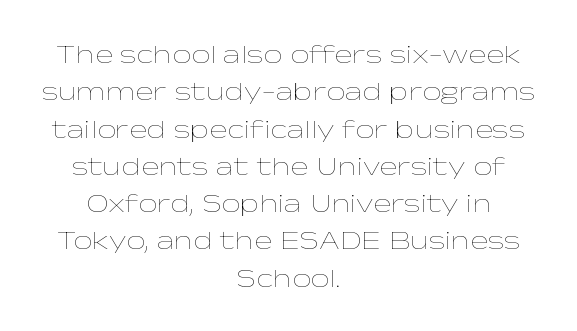
Q: Is the text bold? A: No.
Q: Is the text italic (slanted)? A: No, it is upright.
Q: Is the text underlined? A: No.
Q: How is the paragraph aligned? A: Centered.
Q: Is the spacing between letters normal or unusually wide? A: Normal.
Q: Is the spacing between lines tight, normal or loose? A: Normal.
